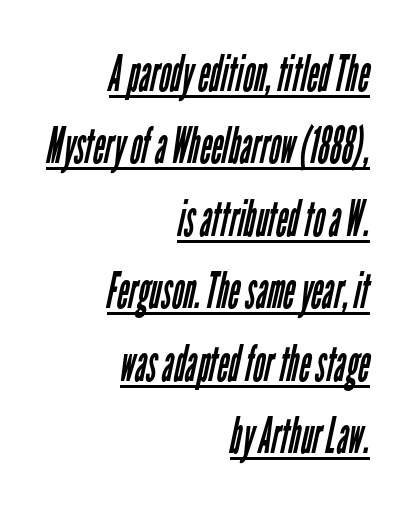
The image shows 50 px regular-weight, condensed sans-serif type; set right-aligned, normal line spacing (1.45x), normal letter spacing, underlined; low stroke contrast and a medium x-height.
